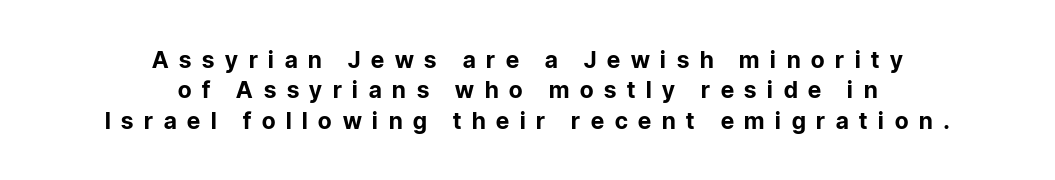
{"italic": "no", "bold": "yes", "underline": "no", "align": "center", "line_spacing": "normal", "line_spacing_ratio": 1.32, "letter_spacing": "wide", "letter_spacing_em": 0.47, "glyph_px": 23}
